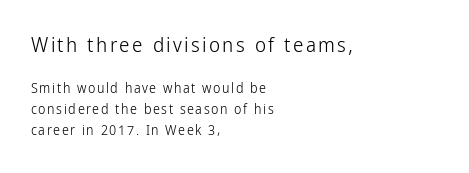
Q: Is the text bold? A: No.
Q: Is the text italic (slanted)? A: No, it is upright.
Q: Is the text underlined? A: No.
Q: How is the paragraph aligned? A: Left-aligned.
Q: Is the spacing between lines tight, normal or loose? A: Normal.
Q: Which block of text is set in a larger size, the first (top) or the second (bottom)? A: The first (top) one.
